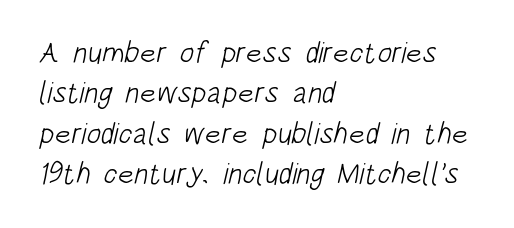
Q: Is the text bold? A: No.
Q: Is the typeface a serif or a sans-serif typeface? A: Sans-serif.
Q: Is the text underlined? A: No.
Q: How is the paragraph aligned? A: Left-aligned.
Q: Is the spacing between letters normal or unusually wide? A: Normal.
Q: Is the spacing between lines tight, normal or loose? A: Normal.
Q: Width (condensed, normal, or wide)? A: Condensed.
Q: Stroke contrast? A: Low.
Q: x-height? A: Large.
Q: Monospaced? A: No.
